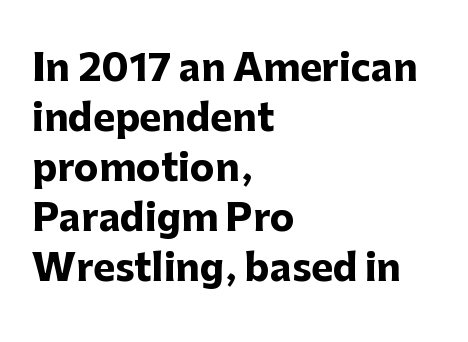
Is this a sans? Yes — the strokes have no serifs. Caption: bold face, heavy strokes. Characters follow at the spacing the type designer built in. Does the lettering tilt? It doesn't — this is upright. Glance below the letters and you will spot only blank space.
